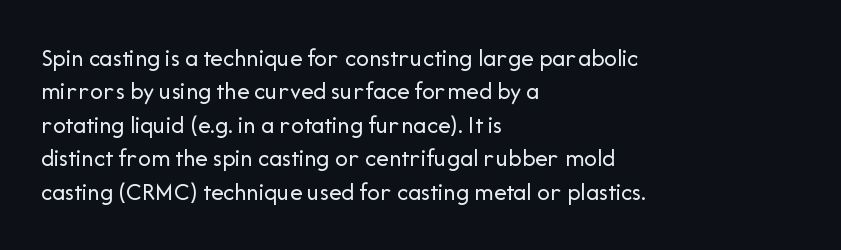
{"italic": "no", "bold": "no", "underline": "no", "align": "left", "line_spacing": "normal", "line_spacing_ratio": 1.34, "letter_spacing": "normal", "letter_spacing_em": 0.0, "glyph_px": 25}
